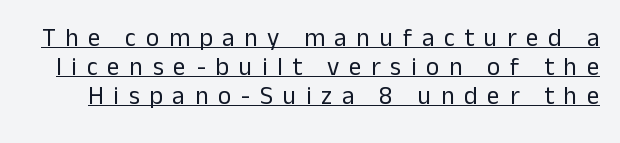
{"italic": "no", "bold": "no", "underline": "yes", "line_spacing_ratio": 1.16, "letter_spacing": "wide", "letter_spacing_em": 0.39, "glyph_px": 25}
